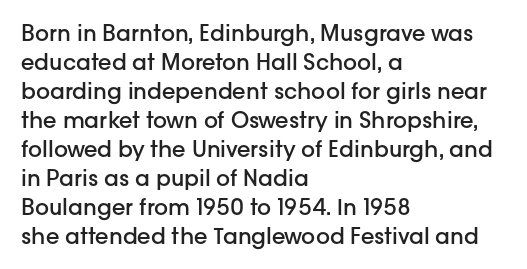
{"italic": "no", "bold": "semi", "underline": "no", "align": "left", "line_spacing": "normal", "line_spacing_ratio": 1.32, "letter_spacing": "normal", "letter_spacing_em": 0.0, "glyph_px": 22}
